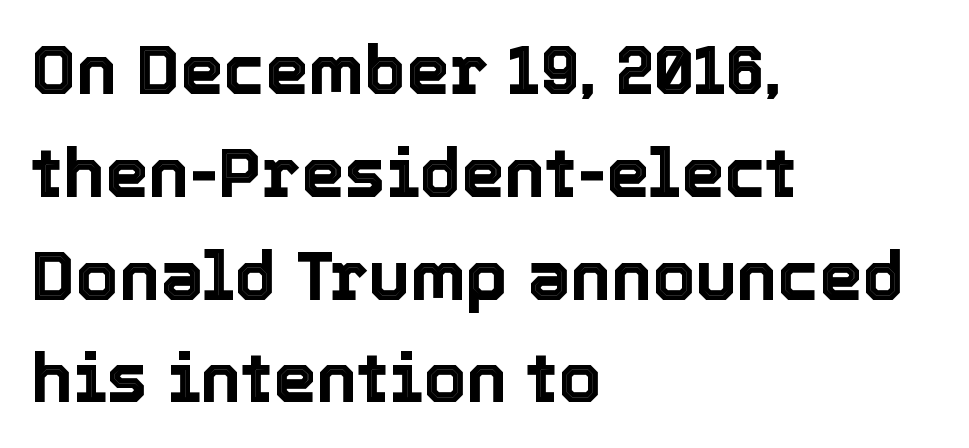
The image shows 69 px text type, upright; set left-aligned, normal line spacing (1.49x), normal letter spacing, not underlined; a medium x-height.
